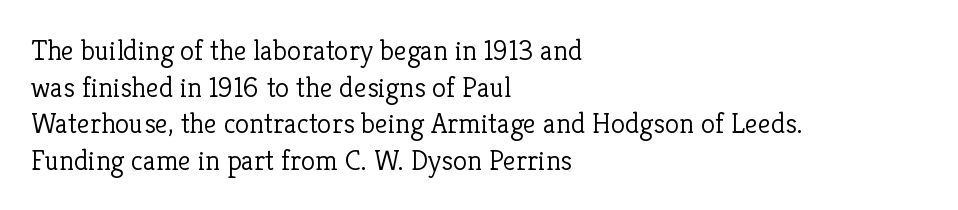
{"serif": "yes", "italic": "no", "bold": "no", "weight": "light", "width": "normal", "stroke_contrast": "low", "x_height": "medium", "monospaced": "no", "underline": "no", "align": "left", "line_spacing": "normal", "line_spacing_ratio": 1.26, "letter_spacing": "normal", "letter_spacing_em": 0.0, "glyph_px": 29}
